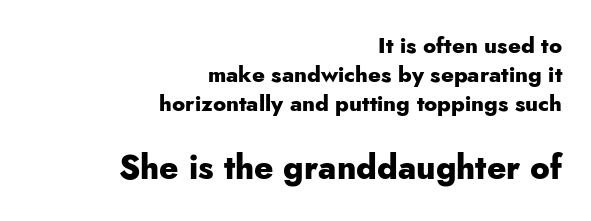
The image shows 33 px heavy sans-serif type, upright; set right-aligned, normal line spacing (1.32x), normal letter spacing, not underlined; the second (bottom) block is 1.5x larger; low stroke contrast and a small x-height.
